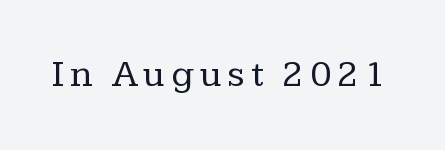
The face used here is proportionally spaced, like ordinary book or web type. Quick note: underline off. A quiet, ordinary-to-light weight characterises the typeface. Unlike a clean sans, this face finishes its strokes with serifs.
